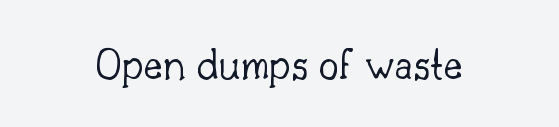
The image shows 45 px light type, upright; set normal letter spacing, not underlined; low stroke contrast and a small x-height.
